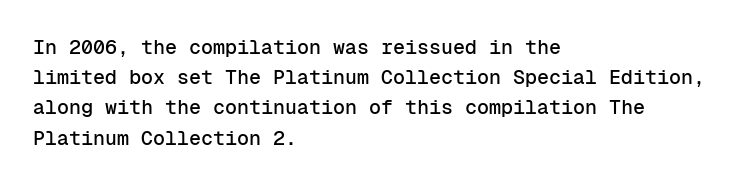
The image shows 20 px text type, upright; set left-aligned, normal line spacing (1.51x), normal letter spacing, not underlined.
